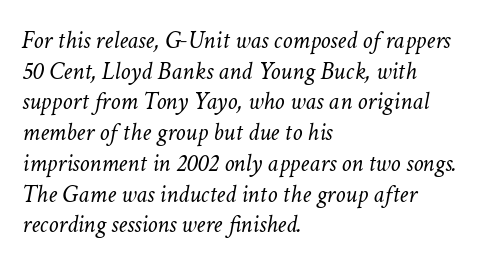
Q: Is the text bold? A: No.
Q: Is the text italic (slanted)? A: Yes, it leans right by about 11 degrees.
Q: Is the text underlined? A: No.
Q: How is the paragraph aligned? A: Left-aligned.
Q: Is the spacing between letters normal or unusually wide? A: Normal.
